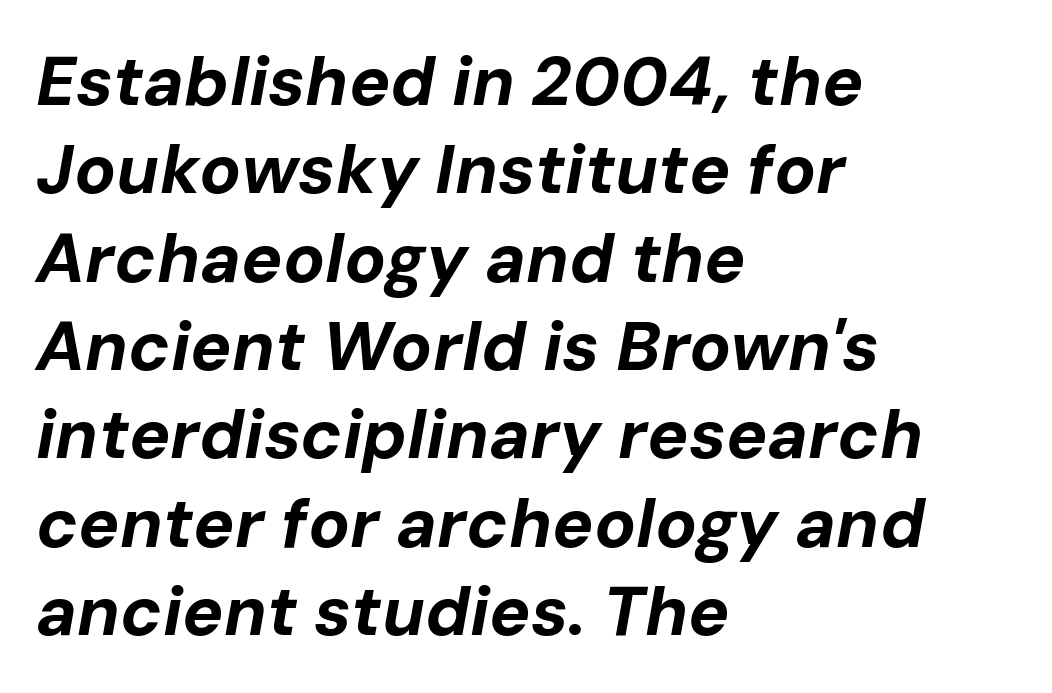
Rule under the text: the space is simply empty. When letters slant like this, we call the style italic. The ragged edge is on the right, which tells us the setting is flush left. Letter spacing: default.
